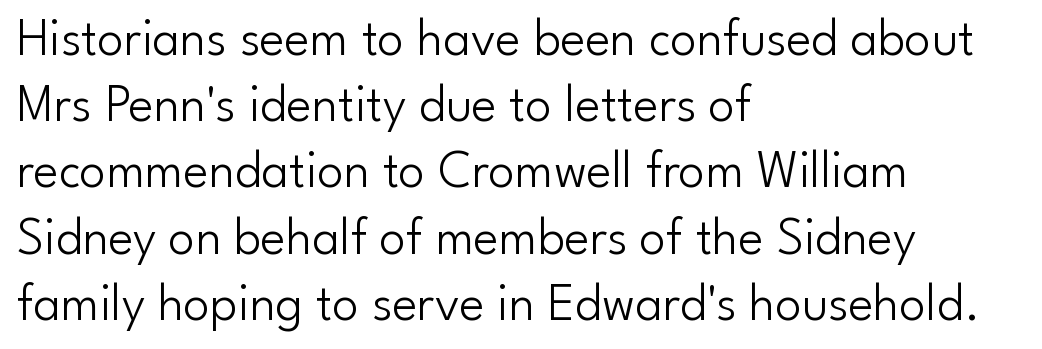
The image shows 53 px light sans-serif type, upright; set left-aligned, normal line spacing (1.25x), normal letter spacing, not underlined; low stroke contrast and a small x-height.
